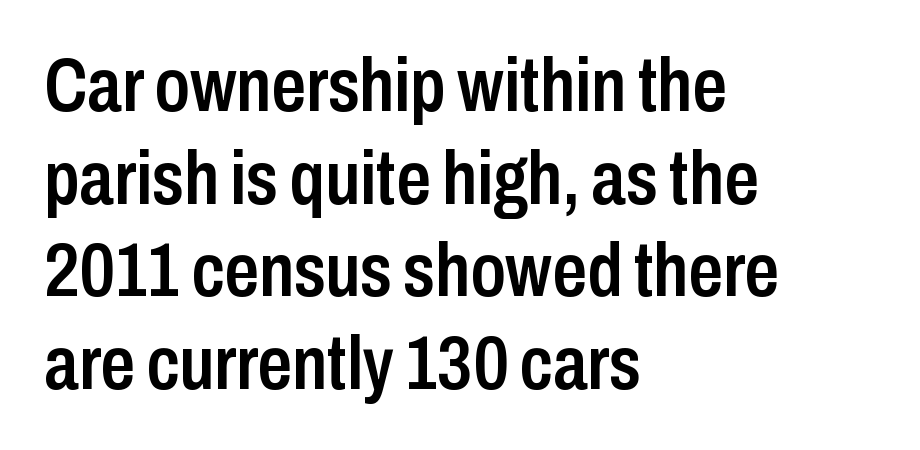
The image shows 76 px semibold, condensed sans-serif type, upright; set left-aligned, line spacing 1.22x, normal letter spacing, not underlined; low stroke contrast and a medium x-height.
